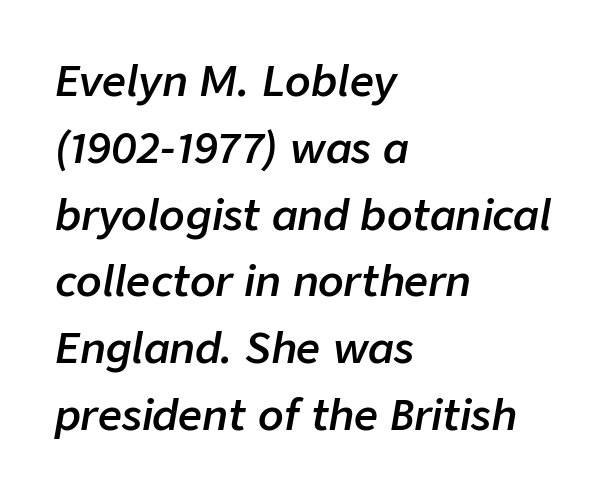
The strokes are fattened partway — semibold, not bold. This sample is left-justified, so line endings fall wherever the words run out. The lettering tilts uniformly, giving the passage an italic look. Compared with typical body copy, the letter spacing here is the same. Does the leading feel generous? No, just average.
